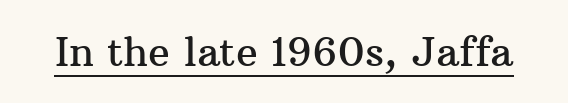
The image shows 40 px serif type, upright; set normal letter spacing, underlined; medium stroke contrast and a medium x-height.
